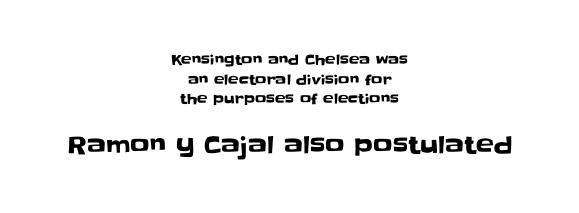
Neither beginnings nor endings align; midpoints do. Has an underline been added? It has not. These lines were composed using upright roman letters. Reading down the column, the eye jumps a familiar distance to each next line. Nothing unusual about the tracking: characters are spaced as the font intends.
